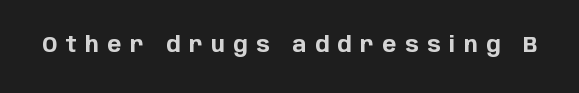
How are the letters spaced? Widely, with obvious added tracking. The glyphs are unaccompanied by any horizontal stroke below them. In terms of weight, the rendering is a true, heavy bold. In terms of posture, this sample is upright.
